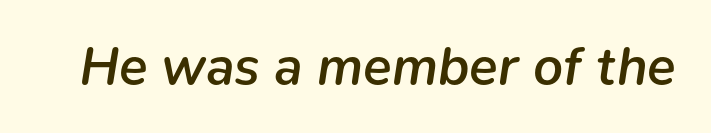
Q: Is the text bold? A: Semi-bold.
Q: Is the text italic (slanted)? A: Yes, it leans right by about 9 degrees.
Q: Is the text underlined? A: No.
Q: Is the spacing between letters normal or unusually wide? A: Normal.
Q: Width (condensed, normal, or wide)? A: Normal.
Q: Stroke contrast? A: Low.
Q: x-height? A: Medium.
Q: Monospaced? A: No.
